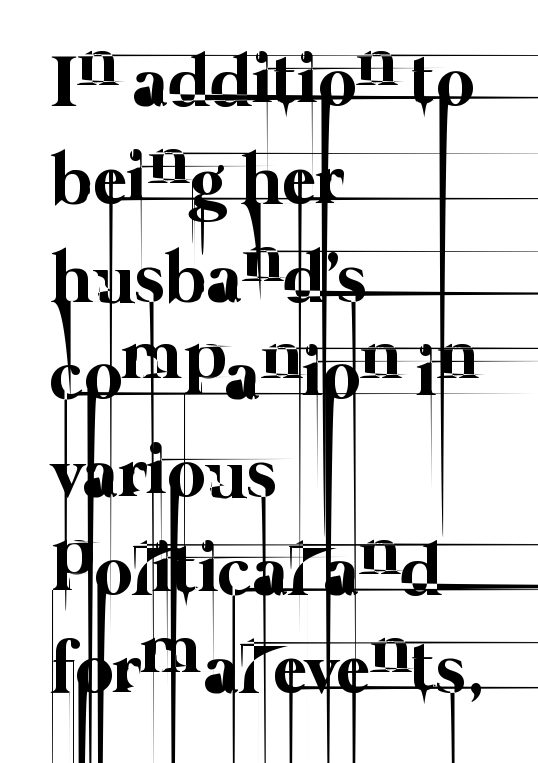
The image shows 73 px thin type; set left-aligned, normal line spacing (1.34x), normal letter spacing, not underlined; low stroke contrast and a medium x-height.
